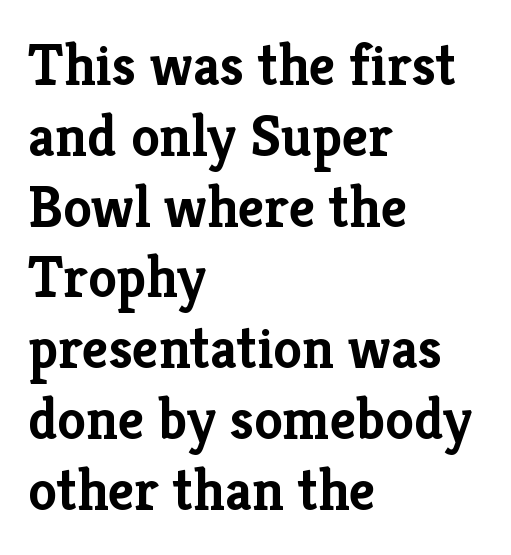
The image shows 58 px semibold serif type, upright; set left-aligned, line spacing 1.22x, normal letter spacing, not underlined; low stroke contrast and a medium x-height.
